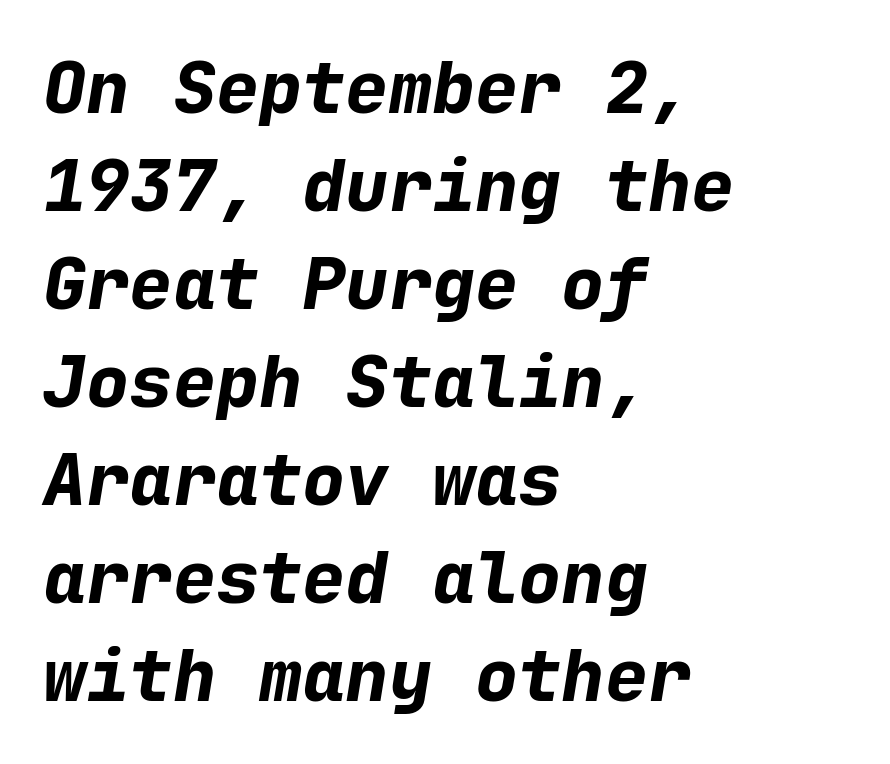
Q: Is the text bold? A: Yes.
Q: Is the text italic (slanted)? A: Yes, it leans right by about 9 degrees.
Q: Is the text underlined? A: No.
Q: How is the paragraph aligned? A: Left-aligned.
Q: Is the spacing between letters normal or unusually wide? A: Normal.
Q: Is the spacing between lines tight, normal or loose? A: Normal.
Q: Width (condensed, normal, or wide)? A: Normal.
Q: Stroke contrast? A: Low.
Q: x-height? A: Medium.
Q: Monospaced? A: Yes.
